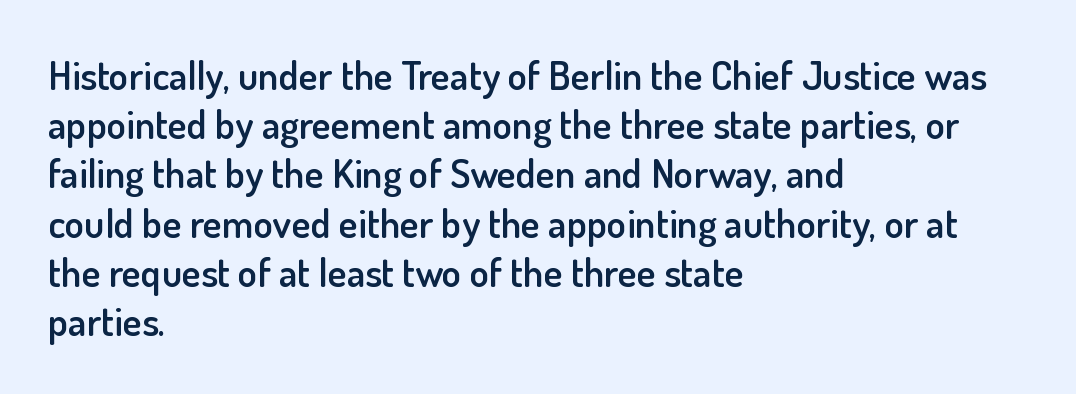
The image shows 40 px semibold sans-serif type, upright; set left-aligned, line spacing 1.23x, normal letter spacing, not underlined; low stroke contrast and a small x-height.
